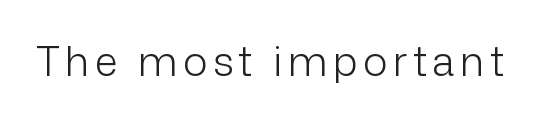
{"serif": "no", "italic": "no", "bold": "no", "weight": "light", "width": "normal", "stroke_contrast": "low", "x_height": "medium", "monospaced": "no", "underline": "no", "glyph_px": 41}
